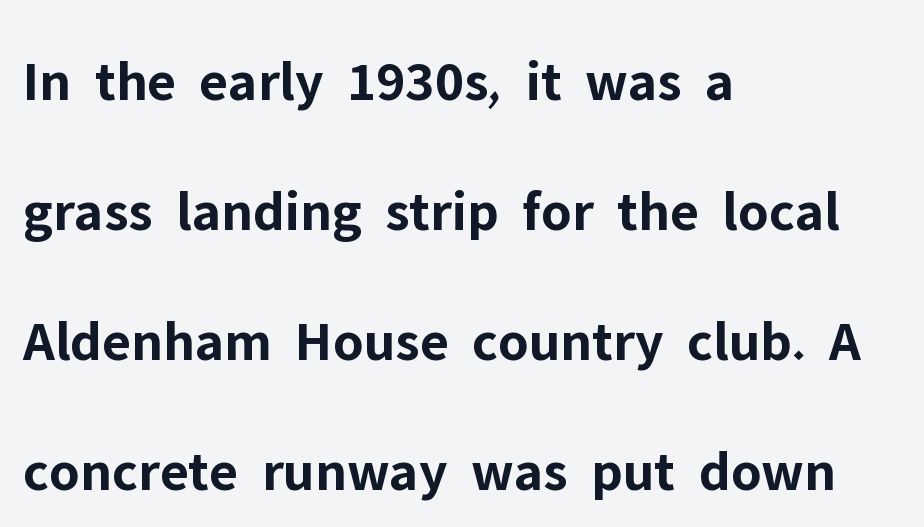
Q: Is the text bold? A: Yes.
Q: Is the text italic (slanted)? A: No, it is upright.
Q: Is the typeface a serif or a sans-serif typeface? A: Sans-serif.
Q: Is the text underlined? A: No.
Q: How is the paragraph aligned? A: Left-aligned.
Q: Is the spacing between letters normal or unusually wide? A: Normal.
Q: Is the spacing between lines tight, normal or loose? A: Loose.
Q: Width (condensed, normal, or wide)? A: Normal.
Q: Stroke contrast? A: Low.
Q: x-height? A: Medium.
Q: Monospaced? A: No.
